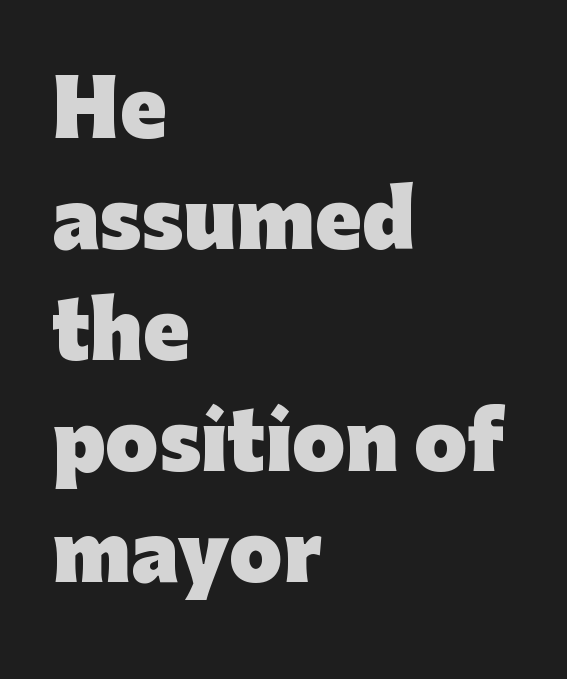
Q: Is the text bold? A: Yes.
Q: Is the text italic (slanted)? A: No, it is upright.
Q: Is the typeface a serif or a sans-serif typeface? A: Sans-serif.
Q: Is the text underlined? A: No.
Q: How is the paragraph aligned? A: Left-aligned.
Q: Is the spacing between letters normal or unusually wide? A: Normal.
Q: Is the spacing between lines tight, normal or loose? A: Normal.
Q: Width (condensed, normal, or wide)? A: Normal.
Q: Stroke contrast? A: Low.
Q: x-height? A: Medium.
Q: Monospaced? A: No.
